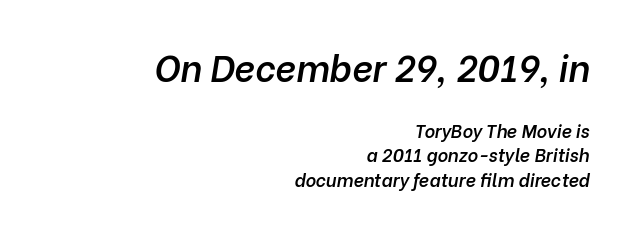
Q: Is the text bold? A: Semi-bold.
Q: Is the text italic (slanted)? A: Yes, it leans right by about 10 degrees.
Q: Is the text underlined? A: No.
Q: How is the paragraph aligned? A: Right-aligned.
Q: Is the spacing between letters normal or unusually wide? A: Normal.
Q: Is the spacing between lines tight, normal or loose? A: Normal.
Q: Which block of text is set in a larger size, the first (top) or the second (bottom)? A: The first (top) one.
Q: Width (condensed, normal, or wide)? A: Normal.
Q: Stroke contrast? A: Low.
Q: x-height? A: Medium.
Q: Monospaced? A: No.
